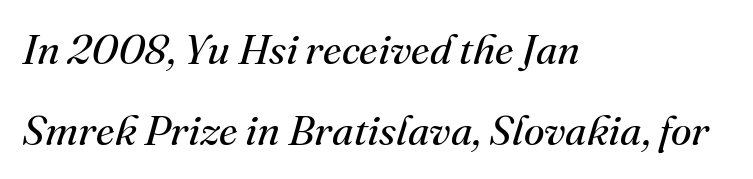
Q: Is the text bold? A: No.
Q: Is the text italic (slanted)? A: Yes, it leans right by about 16 degrees.
Q: Is the typeface a serif or a sans-serif typeface? A: Serif.
Q: Is the text underlined? A: No.
Q: How is the paragraph aligned? A: Left-aligned.
Q: Is the spacing between letters normal or unusually wide? A: Normal.
Q: Is the spacing between lines tight, normal or loose? A: Loose.
Q: Width (condensed, normal, or wide)? A: Normal.
Q: Stroke contrast? A: Medium.
Q: x-height? A: Small.
Q: Monospaced? A: No.
